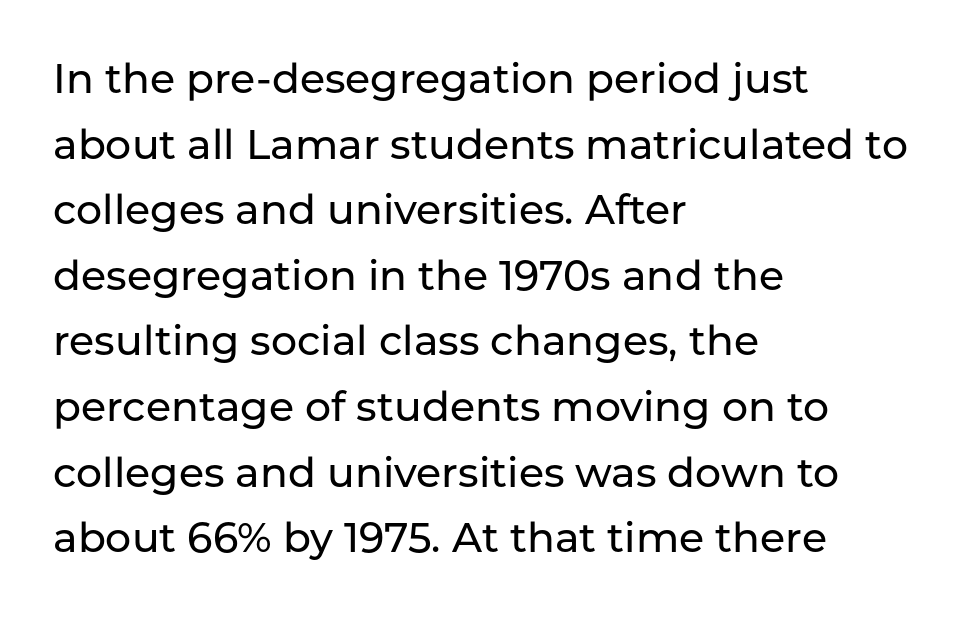
The image shows 41 px sans-serif type, upright; set left-aligned, normal line spacing (1.6x), normal letter spacing, not underlined; low stroke contrast and a medium x-height.
